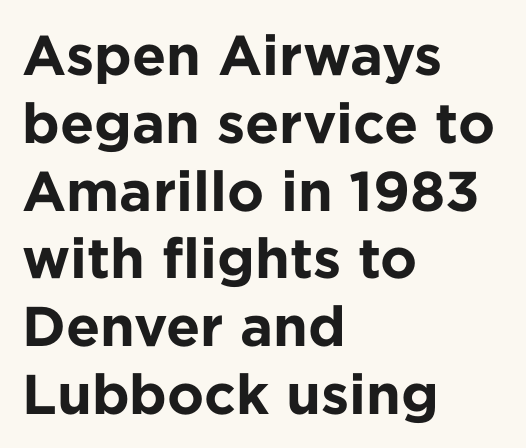
The lettering holds an erect, upright posture throughout. The rendering uses natural spacing where letterforms have individual widths. A dark, heavy texture on the line: the type is bold. This rendering features lettering with no underline. If you drew a ruler down the left edge, every line would touch it.
